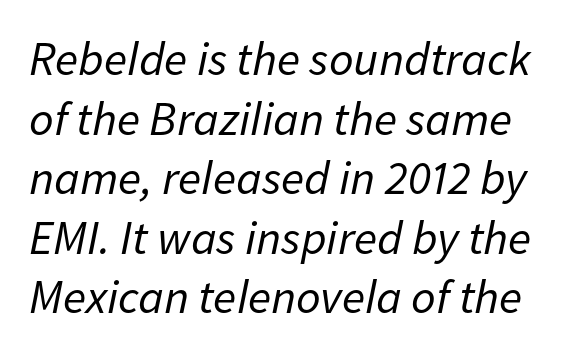
Nothing unusual about the tracking: characters are spaced as the font intends. Every character sits at an angle, as italics do. Counters stay open thanks to moderate or lighter strokes. The baseline area is clear. Is this a fixed-width face? No — the glyphs have proportional, varying widths.
